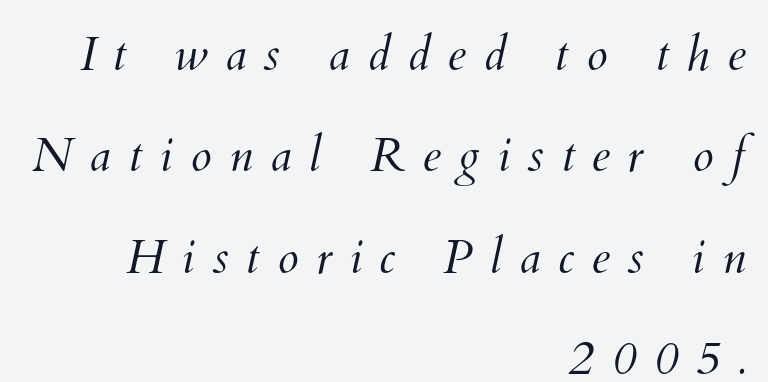
Q: Is the text bold? A: No.
Q: Is the text underlined? A: No.
Q: How is the paragraph aligned? A: Right-aligned.
Q: Is the spacing between letters normal or unusually wide? A: Unusually wide.
Q: Is the spacing between lines tight, normal or loose? A: Loose.
Q: Width (condensed, normal, or wide)? A: Normal.
Q: Stroke contrast? A: Medium.
Q: x-height? A: Small.
Q: Monospaced? A: No.
